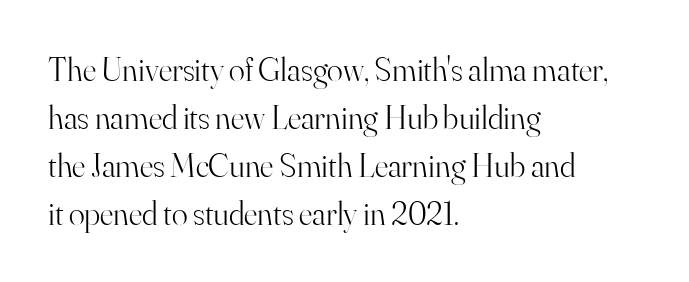
The image shows 33 px light serif type, upright; set left-aligned, normal line spacing (1.45x), normal letter spacing, not underlined; high stroke contrast and a small x-height.
